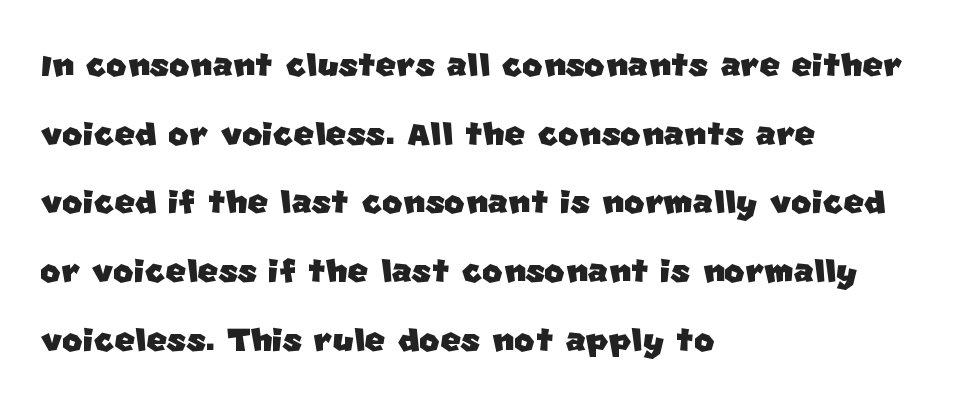
{"serif": "no", "width": "normal", "stroke_contrast": "low", "x_height": "large", "monospaced": "no", "underline": "no", "align": "left", "line_spacing": "normal", "line_spacing_ratio": 1.56, "letter_spacing": "normal", "letter_spacing_em": 0.0, "glyph_px": 44}
